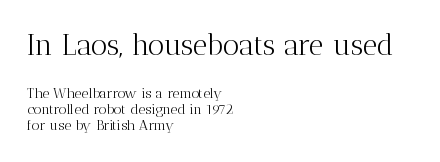
The image shows 29 px light serif type, upright; set left-aligned, line spacing 1.16x, normal letter spacing, not underlined; the first (top) block is 2.07x larger; medium stroke contrast and a medium x-height.
